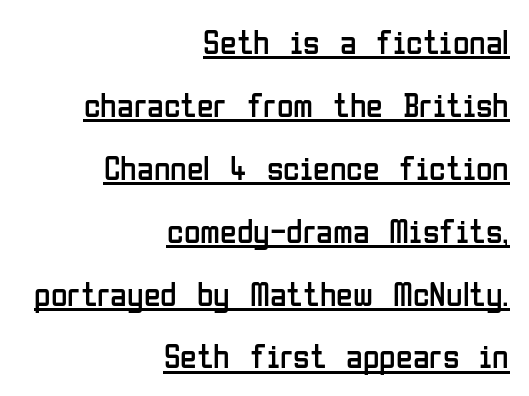
The rendering anchors every line to the right-hand side. Every word sits above its own underline. Tracking here is standard; glyphs follow each other at the usual distance. No heavy texture on the line: the type isn't bold.
